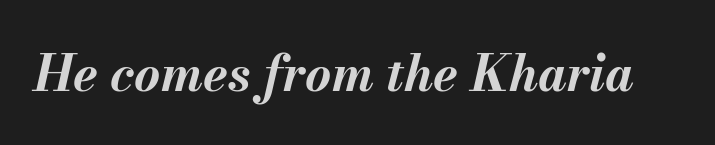
Is the type bold? Yes — the strokes are clearly thick and heavy. Do the characters align in a grid? No, the font is proportional. The face used here is rendered with its standard letterfit. Type without underlining.
